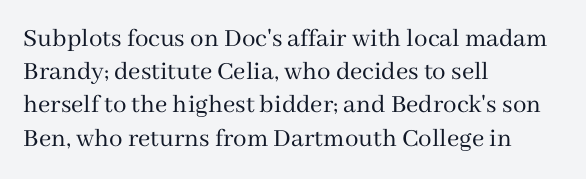
The zone under the glyphs is completely vacant. The passage is arranged the way most books set body copy — flush left. The type sits square on the baseline with zero lean. Weight: in the light-to-regular range. In terms of letterspacing, this is plain default setting.
